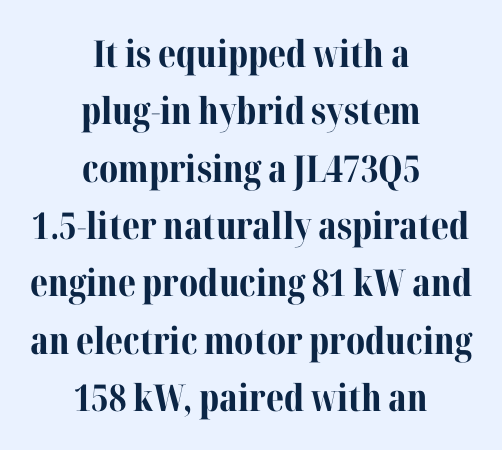
The image shows 37 px bold serif type, upright; set centered, normal line spacing (1.55x), normal letter spacing, not underlined; medium stroke contrast and a medium x-height.
